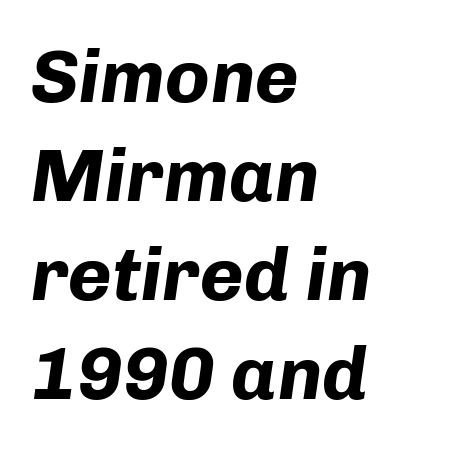
The image shows 75 px bold type, italic (leaning right); set left-aligned, normal line spacing (1.32x), normal letter spacing, not underlined; low stroke contrast and a medium x-height.
